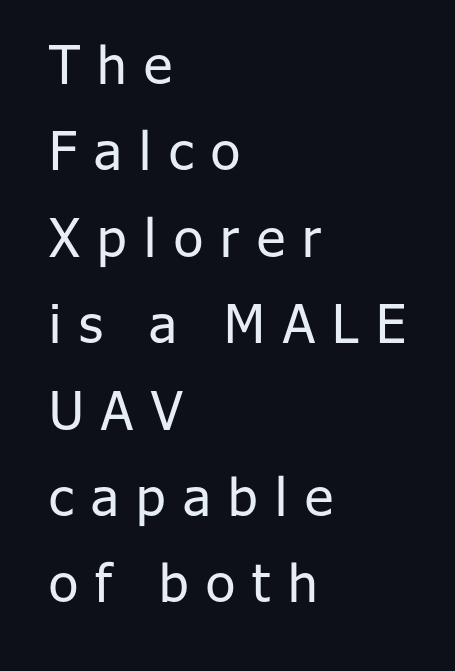
The image shows 53 px regular-weight sans-serif type, upright; set left-aligned, normal line spacing (1.63x), unusually wide letter spacing (+0.33 em), not underlined; low stroke contrast and a medium x-height.
